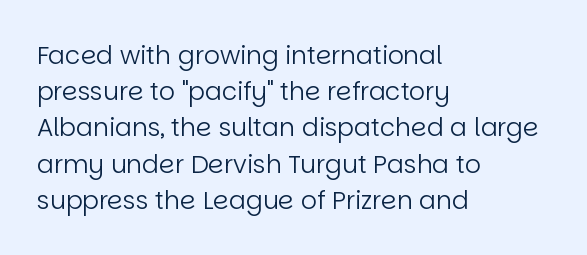
The cut favours lightness, reaching ordinary text weight at its darkest. Left-aligned paragraph, ragged on the right. There is no visible air inserted between adjacent glyphs. Has an underline been added? It has not. Upright lettering throughout. Leading matches the norm, producing a regular column.
